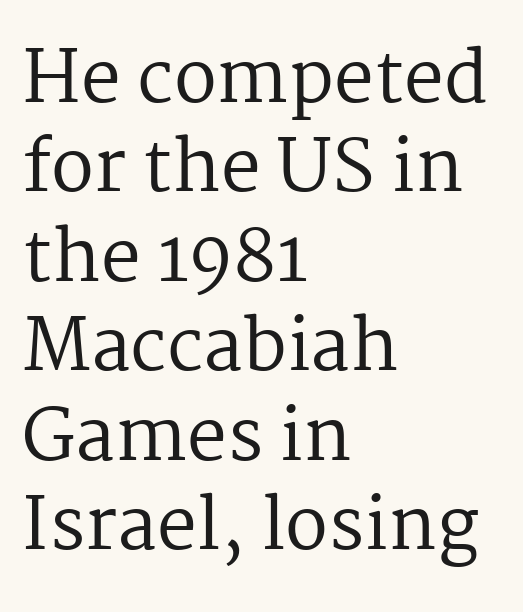
Q: Is the text bold? A: No.
Q: Is the text italic (slanted)? A: No, it is upright.
Q: Is the typeface a serif or a sans-serif typeface? A: Serif.
Q: Is the text underlined? A: No.
Q: How is the paragraph aligned? A: Left-aligned.
Q: Is the spacing between letters normal or unusually wide? A: Normal.
Q: Is the spacing between lines tight, normal or loose? A: Normal.
Q: Width (condensed, normal, or wide)? A: Normal.
Q: Stroke contrast? A: Medium.
Q: x-height? A: Medium.
Q: Monospaced? A: No.
